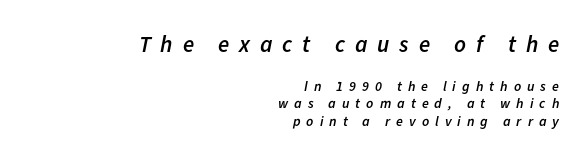
Q: Is the text bold? A: Semi-bold.
Q: Is the text italic (slanted)? A: Yes, it leans right by about 11 degrees.
Q: Is the text underlined? A: No.
Q: How is the paragraph aligned? A: Right-aligned.
Q: Is the spacing between letters normal or unusually wide? A: Unusually wide.
Q: Is the spacing between lines tight, normal or loose? A: Normal.
Q: Which block of text is set in a larger size, the first (top) or the second (bottom)? A: The first (top) one.
